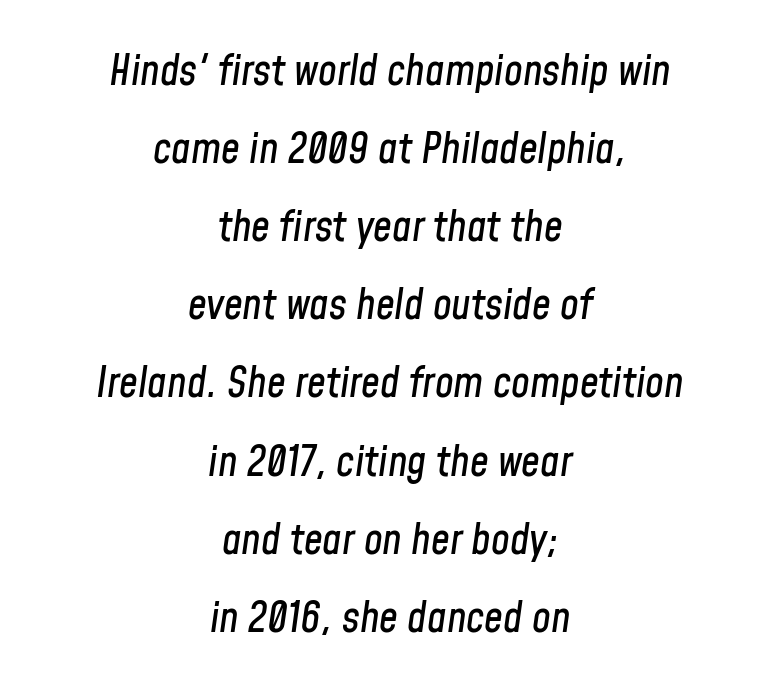
{"italic": "yes", "lean": "right", "slant_degrees": 8, "width": "condensed", "stroke_contrast": "low", "x_height": "medium", "monospaced": "no", "underline": "no", "align": "center", "line_spacing_ratio": 1.86, "letter_spacing": "normal", "letter_spacing_em": 0.0, "glyph_px": 42}
